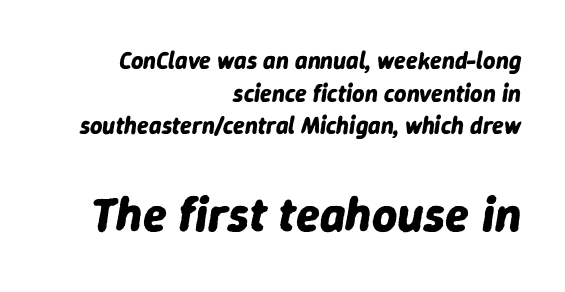
Q: Is the text bold? A: Yes.
Q: Is the text italic (slanted)? A: Yes, it leans right by about 9 degrees.
Q: Is the text underlined? A: No.
Q: How is the paragraph aligned? A: Right-aligned.
Q: Is the spacing between letters normal or unusually wide? A: Normal.
Q: Is the spacing between lines tight, normal or loose? A: Normal.
Q: Which block of text is set in a larger size, the first (top) or the second (bottom)? A: The second (bottom) one.
Q: Width (condensed, normal, or wide)? A: Normal.
Q: Stroke contrast? A: Low.
Q: x-height? A: Medium.
Q: Monospaced? A: No.
